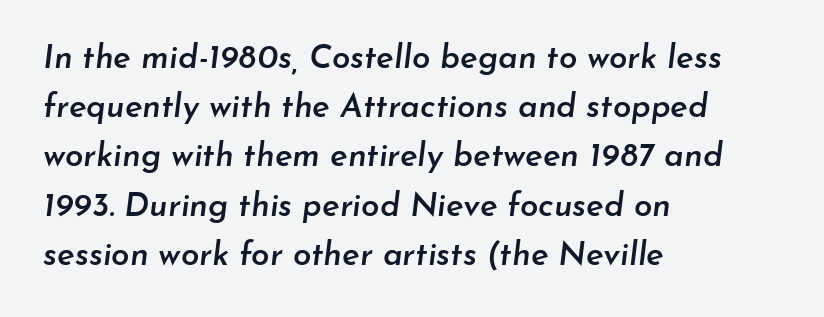
Lines of text with bare space underneath. Reading down the column, the eye jumps a familiar distance to each next line. Glyph-to-glyph distance matches everyday printed text. As a designer I'd log this as weight 600, semibold.
